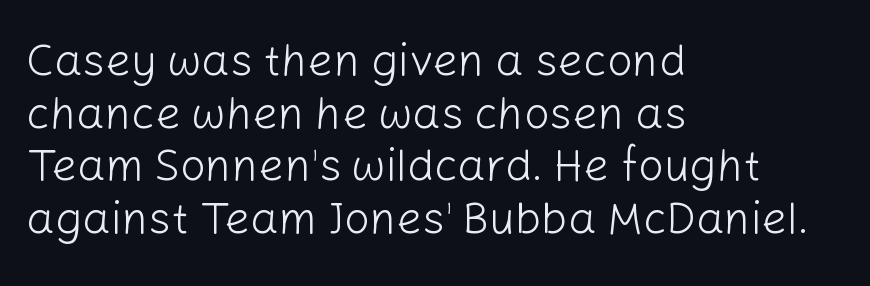
Q: Is the text bold? A: No.
Q: Is the text italic (slanted)? A: No, it is upright.
Q: Is the typeface a serif or a sans-serif typeface? A: Sans-serif.
Q: Is the text underlined? A: No.
Q: How is the paragraph aligned? A: Left-aligned.
Q: Is the spacing between letters normal or unusually wide? A: Normal.
Q: Width (condensed, normal, or wide)? A: Normal.
Q: Stroke contrast? A: Low.
Q: x-height? A: Medium.
Q: Monospaced? A: No.
